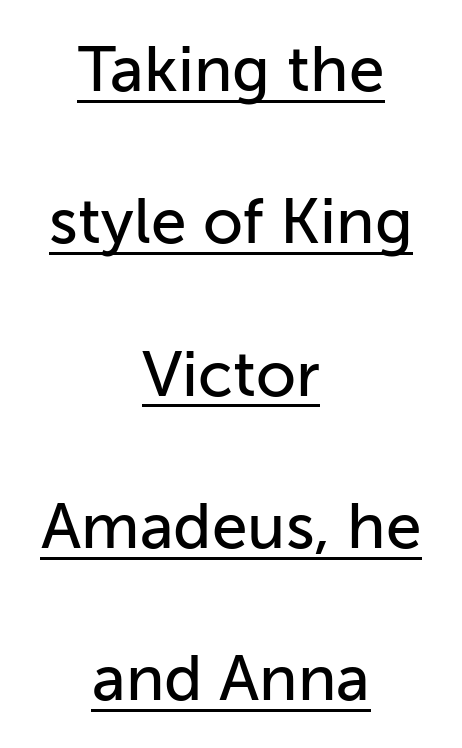
{"serif": "no", "italic": "no", "width": "normal", "stroke_contrast": "low", "x_height": "medium", "monospaced": "no", "underline": "yes", "align": "center", "line_spacing": "loose", "line_spacing_ratio": 2.38, "letter_spacing": "normal", "letter_spacing_em": 0.0, "glyph_px": 64}
